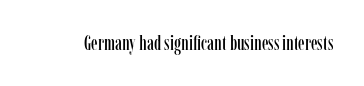
Q: Is the text italic (slanted)? A: No, it is upright.
Q: Is the text underlined? A: No.
Q: Is the spacing between letters normal or unusually wide? A: Normal.
